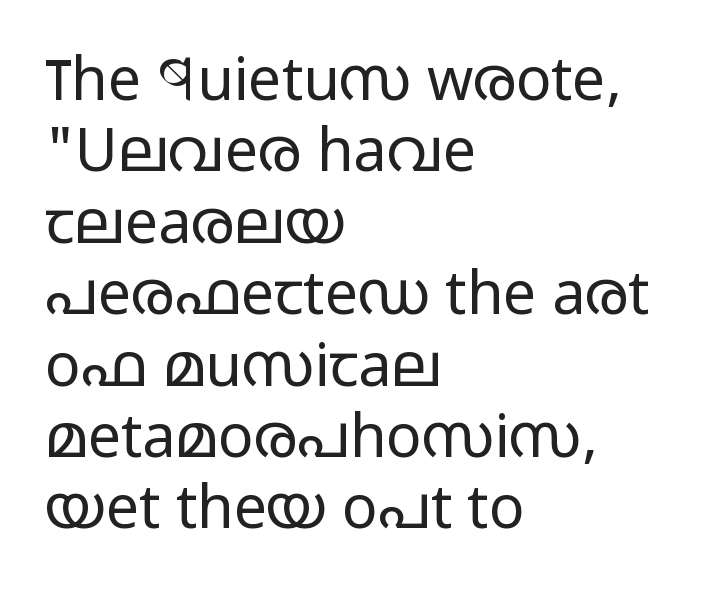
The image shows 59 px light, wide sans-serif type, upright; set left-aligned, line spacing 1.21x, normal letter spacing, not underlined; low stroke contrast and a medium x-height.
